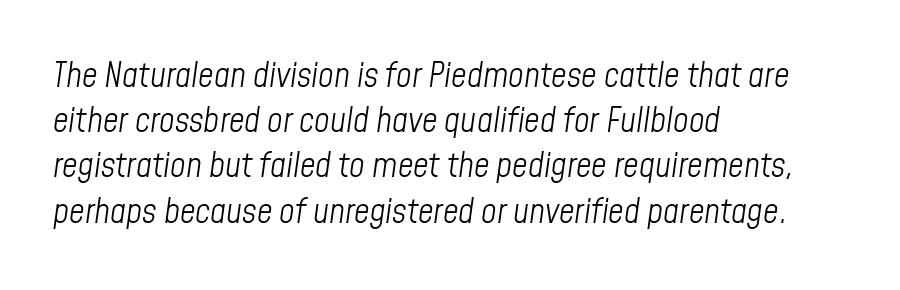
Standard letterfit; no display-style spreading of the glyphs. Descenders are the only things crossing below the line. Each line starts at the same left margin while the right side varies. Baseline-to-baseline distance is the conventional proportion of letter height.
